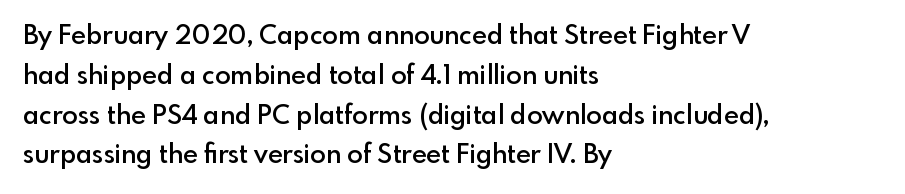
Q: Is the text bold? A: Semi-bold.
Q: Is the text italic (slanted)? A: No, it is upright.
Q: Is the text underlined? A: No.
Q: How is the paragraph aligned? A: Left-aligned.
Q: Is the spacing between letters normal or unusually wide? A: Normal.
Q: Is the spacing between lines tight, normal or loose? A: Normal.
